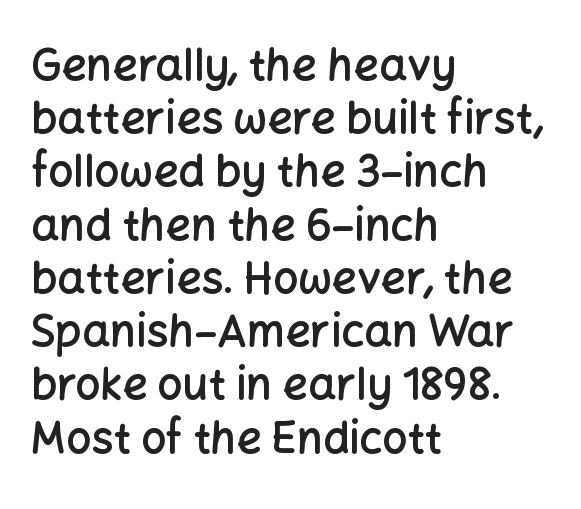
The image shows 44 px semibold sans-serif type, upright; set left-aligned, line spacing 1.21x, normal letter spacing, not underlined; low stroke contrast and a medium x-height.
